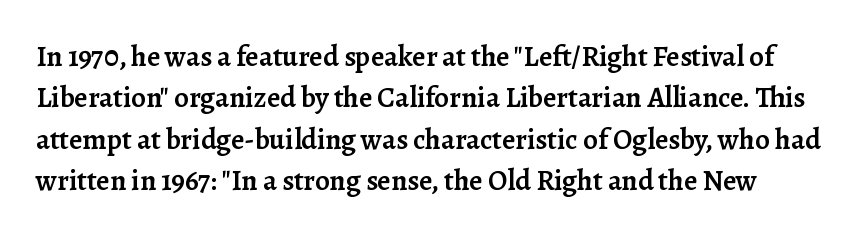
The image shows 29 px semibold serif type, upright; set normal line spacing (1.43x), normal letter spacing, not underlined; low stroke contrast and a medium x-height.
